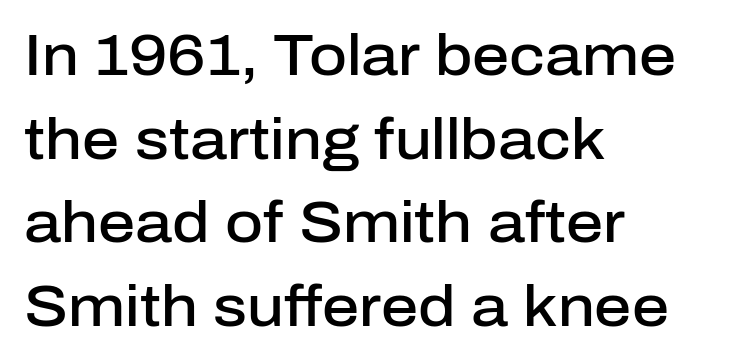
Q: Is the text bold? A: Semi-bold.
Q: Is the text italic (slanted)? A: No, it is upright.
Q: Is the typeface a serif or a sans-serif typeface? A: Sans-serif.
Q: Is the text underlined? A: No.
Q: How is the paragraph aligned? A: Left-aligned.
Q: Is the spacing between letters normal or unusually wide? A: Normal.
Q: Is the spacing between lines tight, normal or loose? A: Normal.
Q: Width (condensed, normal, or wide)? A: Normal.
Q: Stroke contrast? A: Low.
Q: x-height? A: Medium.
Q: Monospaced? A: No.
